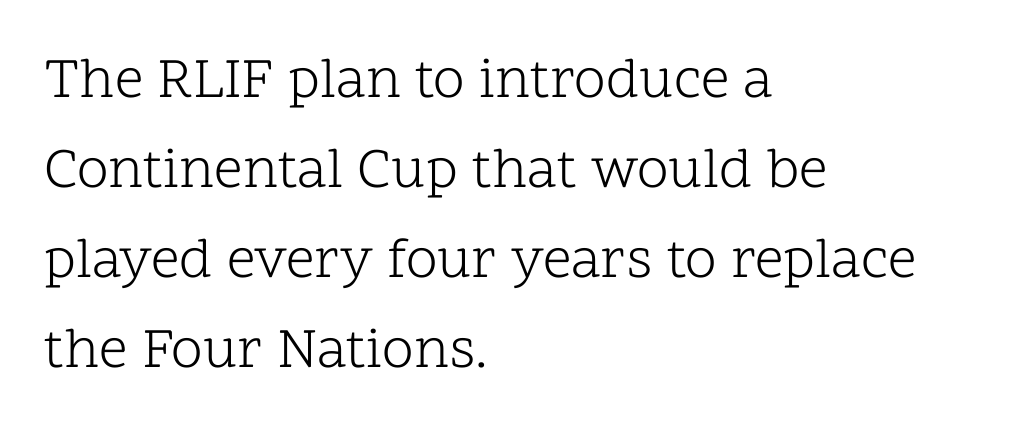
Q: Is the text bold? A: No.
Q: Is the text italic (slanted)? A: No, it is upright.
Q: Is the typeface a serif or a sans-serif typeface? A: Serif.
Q: Is the text underlined? A: No.
Q: How is the paragraph aligned? A: Left-aligned.
Q: Is the spacing between letters normal or unusually wide? A: Normal.
Q: Is the spacing between lines tight, normal or loose? A: Normal.
Q: Width (condensed, normal, or wide)? A: Normal.
Q: Stroke contrast? A: Low.
Q: x-height? A: Medium.
Q: Monospaced? A: No.
